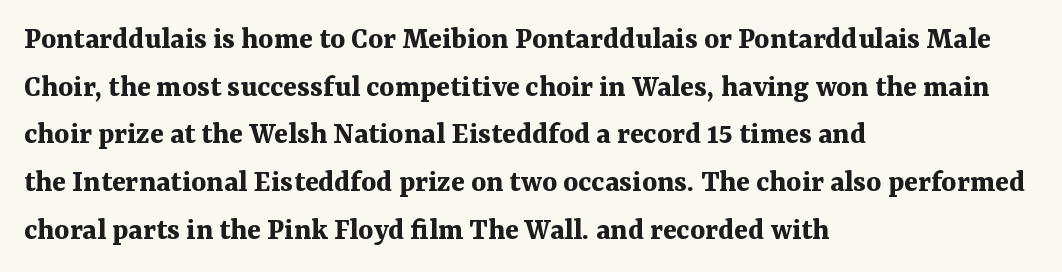
The image shows 32 px bold serif type, upright; set left-aligned, normal line spacing (1.49x), normal letter spacing, not underlined; medium stroke contrast and a medium x-height.
